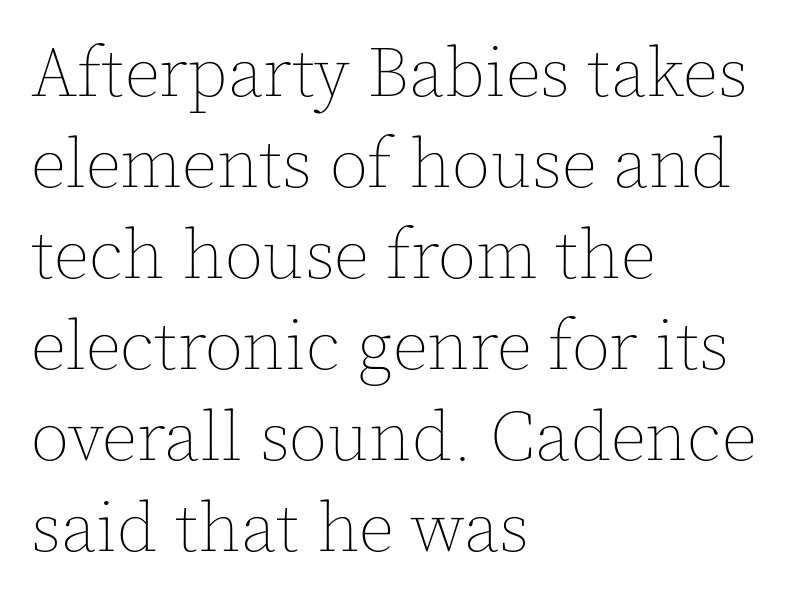
{"italic": "no", "bold": "no", "weight": "thin", "width": "normal", "x_height": "medium", "monospaced": "no", "underline": "no", "align": "left", "line_spacing": "normal", "line_spacing_ratio": 1.3, "letter_spacing": "normal", "letter_spacing_em": 0.0, "glyph_px": 70}
